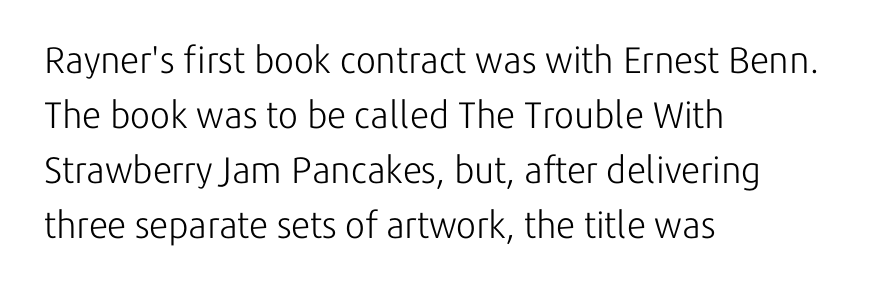
The image shows 37 px light sans-serif type, upright; set left-aligned, normal line spacing (1.49x), normal letter spacing, not underlined; low stroke contrast and a medium x-height.
